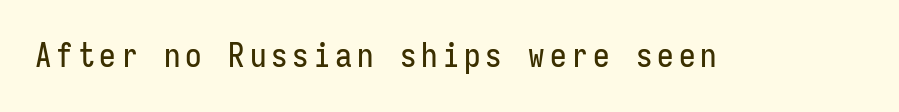
The typeface chosen for these lines omits serifs. Only glyphs here, with clear space below each row. You could count columns in this text — the font is strictly monospaced. Upright lettering throughout.
